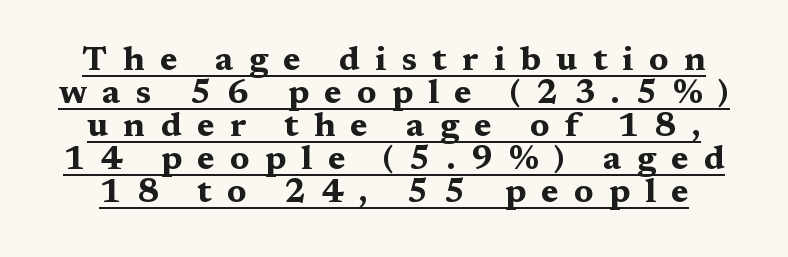
The image shows 34 px bold, wide serif type, upright; set tight line spacing (0.97x), unusually wide letter spacing (+0.45 em), underlined; medium stroke contrast and a medium x-height.
